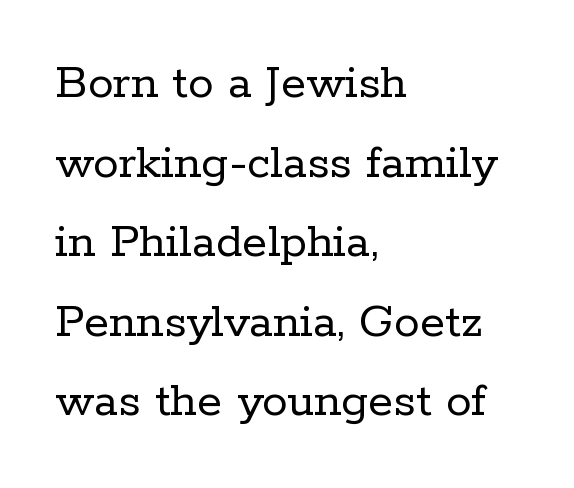
The compositor pushed each line to the left boundary. Character widths vary here, with narrow letters taking less room than wide ones. A light-to-regular cut is what we see here. Every character sits straight up, as roman type does. The vertical gap from one line to the next is medium.
